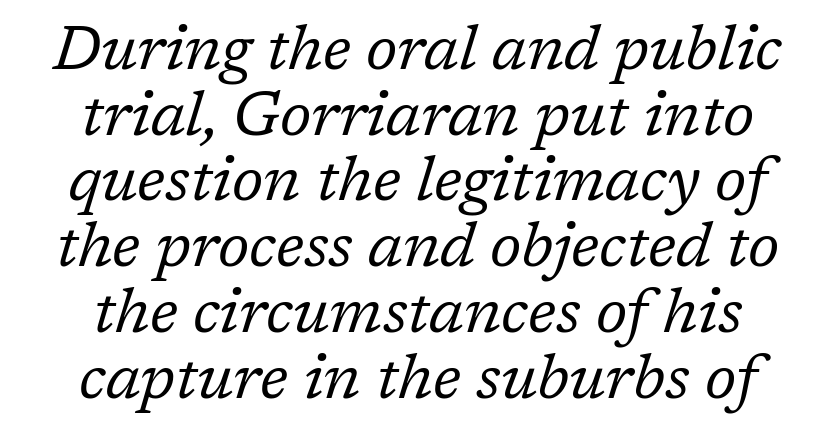
The image shows 62 px regular-weight serif type, italic (leaning right); set tight line spacing (1.06x), normal letter spacing, not underlined; low stroke contrast and a medium x-height.
